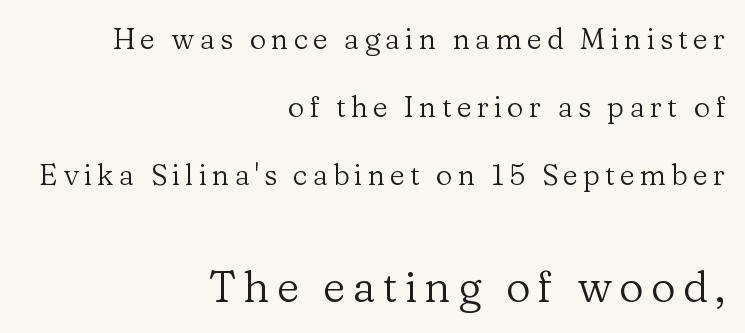
Q: Is the text bold? A: No.
Q: Is the text italic (slanted)? A: No, it is upright.
Q: Is the typeface a serif or a sans-serif typeface? A: Serif.
Q: Is the text underlined? A: No.
Q: How is the paragraph aligned? A: Right-aligned.
Q: Is the spacing between lines tight, normal or loose? A: Loose.
Q: Which block of text is set in a larger size, the first (top) or the second (bottom)? A: The second (bottom) one.
Q: Width (condensed, normal, or wide)? A: Normal.
Q: Stroke contrast? A: Low.
Q: x-height? A: Medium.
Q: Monospaced? A: No.
